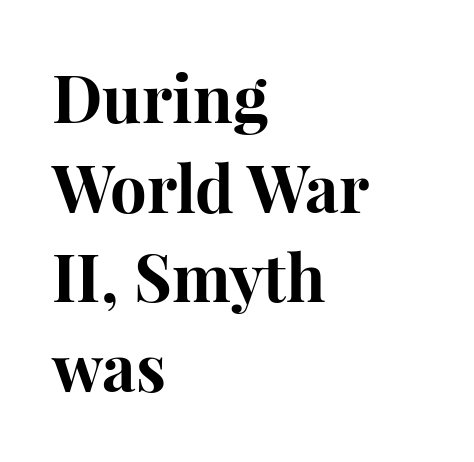
Each letter keeps its own natural width here, so spacing adapts to shape. Every row of glyphs begins at an identical x-position on the left. The glyphs have the mass of a bold cut. The font family rendered here belongs to the serif group. Unlike italic type, these characters show no tilt at all.
